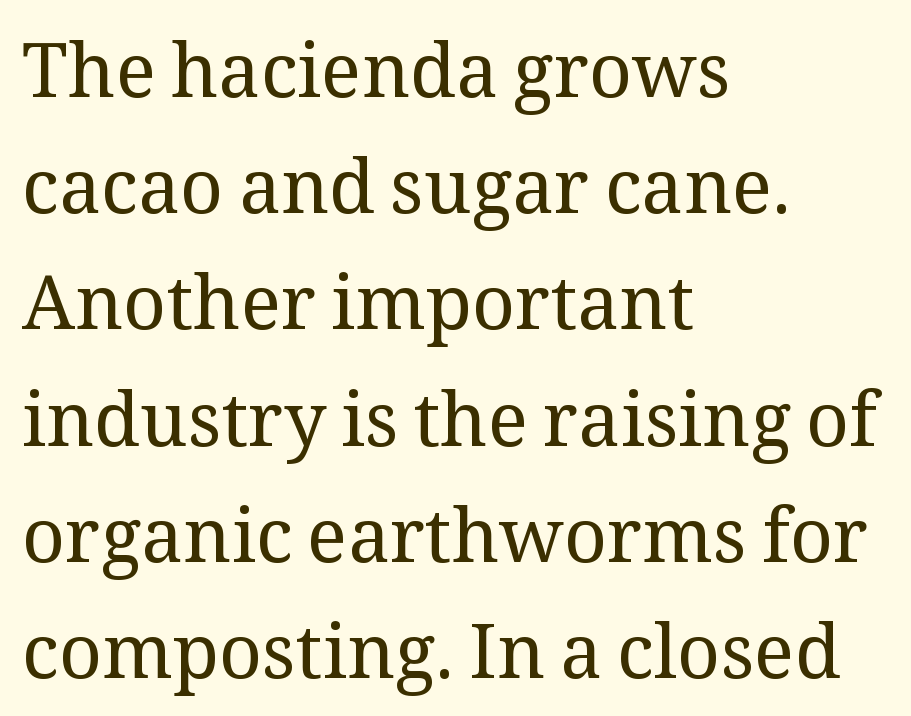
The image shows 75 px regular-weight serif type, upright; set left-aligned, normal line spacing (1.55x), normal letter spacing, not underlined; medium stroke contrast and a medium x-height.
